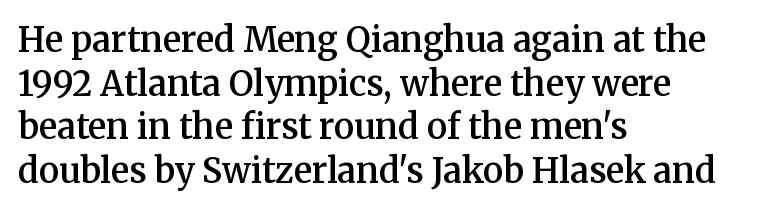
{"serif": "yes", "italic": "no", "bold": "semi", "weight": "semibold", "width": "normal", "stroke_contrast": "medium", "x_height": "medium", "monospaced": "no", "underline": "no", "align": "left", "line_spacing": "normal", "line_spacing_ratio": 1.28, "letter_spacing": "normal", "letter_spacing_em": 0.0, "glyph_px": 34}
